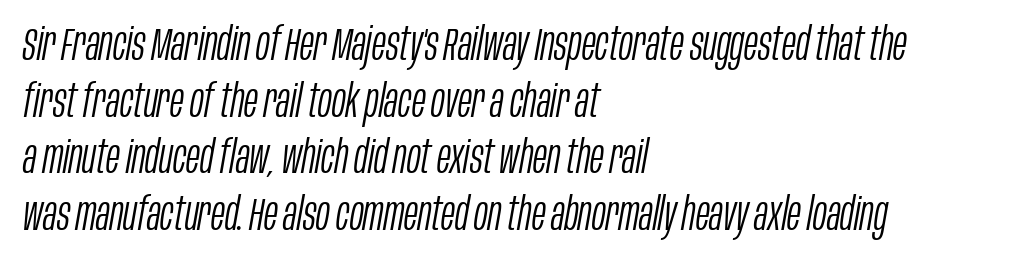
{"italic": "yes", "lean": "right", "slant_degrees": 10, "bold": "no", "weight": "light", "width": "condensed", "stroke_contrast": "low", "x_height": "large", "monospaced": "no", "underline": "no", "align": "left", "line_spacing_ratio": 1.23, "letter_spacing": "normal", "letter_spacing_em": 0.0, "glyph_px": 46}
